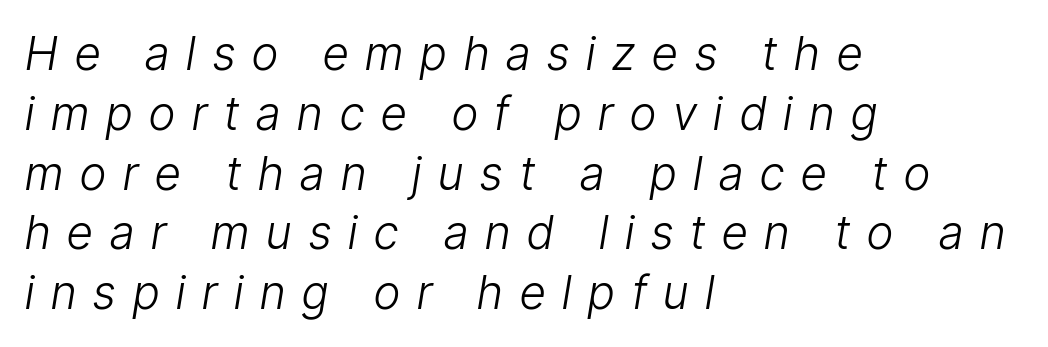
Q: Is the text bold? A: No.
Q: Is the text italic (slanted)? A: Yes, it leans right by about 9 degrees.
Q: Is the text underlined? A: No.
Q: How is the paragraph aligned? A: Left-aligned.
Q: Is the spacing between letters normal or unusually wide? A: Unusually wide.
Q: Is the spacing between lines tight, normal or loose? A: Normal.
Q: Width (condensed, normal, or wide)? A: Condensed.
Q: Stroke contrast? A: Low.
Q: x-height? A: Medium.
Q: Monospaced? A: No.
